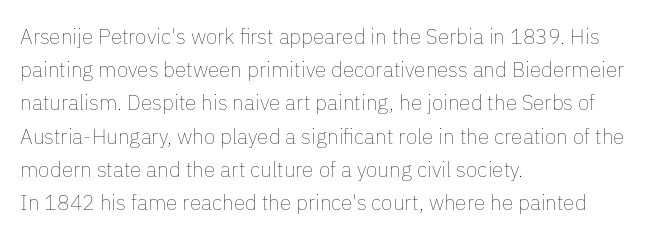
{"italic": "no", "bold": "no", "underline": "no", "align": "left", "line_spacing": "normal", "line_spacing_ratio": 1.58, "letter_spacing": "normal", "letter_spacing_em": 0.0, "glyph_px": 21}
